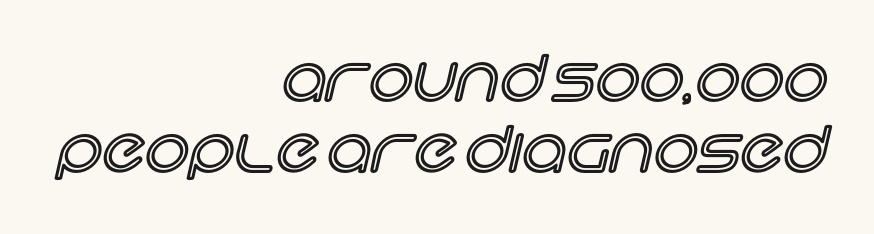
The image shows 62 px text type; set right-aligned, tight line spacing (1.14x), normal letter spacing, not underlined; a large x-height.
